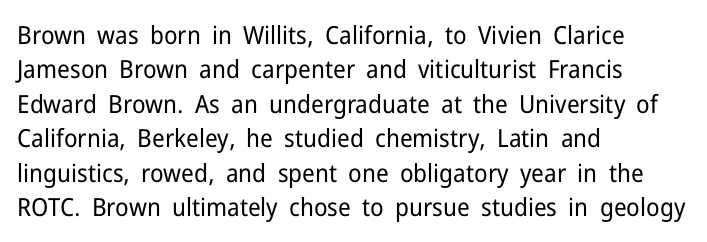
The image shows 25 px text type, upright; set left-aligned, normal line spacing (1.38x), normal letter spacing, not underlined.
